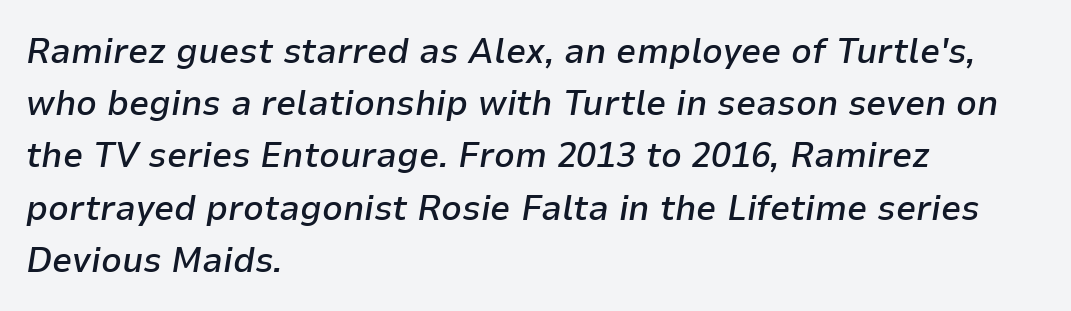
{"italic": "yes", "lean": "right", "slant_degrees": 9, "bold": "semi", "weight": "semibold", "width": "normal", "stroke_contrast": "low", "x_height": "medium", "monospaced": "no", "underline": "no", "align": "left", "line_spacing": "normal", "line_spacing_ratio": 1.45, "letter_spacing": "normal", "letter_spacing_em": 0.0, "glyph_px": 36}
